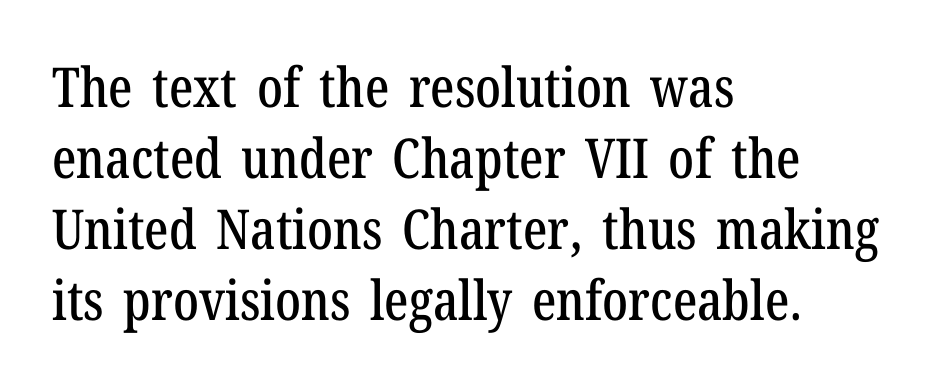
Unlike italic type, these characters show no tilt at all. Short and long lines alike share a common starting point at left. Each letter keeps its own natural width here, so spacing adapts to shape. Vertical spacing — default. The baseline area is clear.
